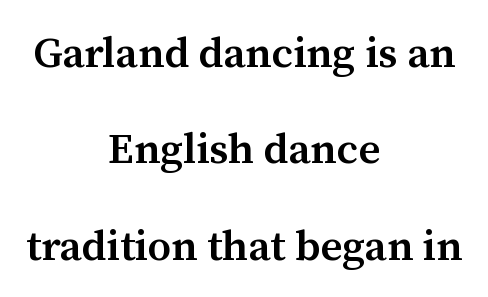
{"serif": "yes", "italic": "no", "bold": "semi", "weight": "semibold", "width": "normal", "stroke_contrast": "medium", "x_height": "medium", "monospaced": "no", "underline": "no", "align": "center", "line_spacing": "loose", "line_spacing_ratio": 2.24, "letter_spacing": "normal", "letter_spacing_em": 0.0, "glyph_px": 43}
